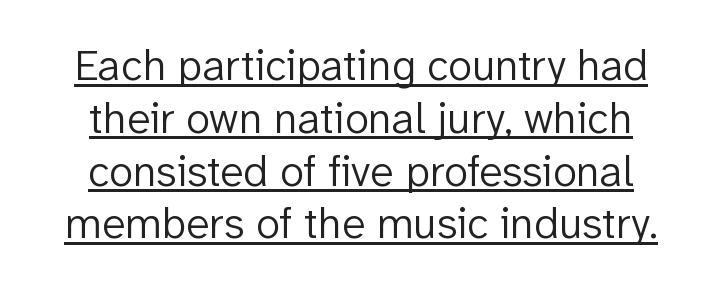
{"serif": "no", "italic": "no", "bold": "no", "weight": "light", "width": "normal", "stroke_contrast": "low", "x_height": "medium", "monospaced": "no", "underline": "yes", "align": "center", "line_spacing_ratio": 1.2, "letter_spacing": "normal", "letter_spacing_em": 0.0, "glyph_px": 44}
